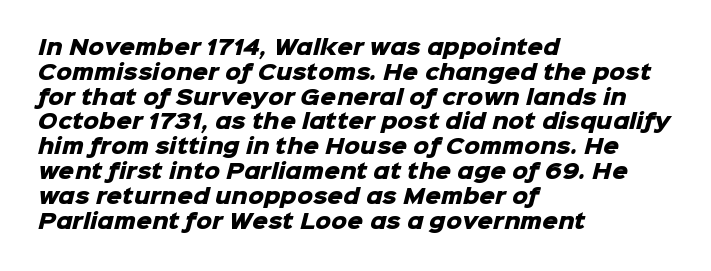
Caption: standard tracking, unaltered. Descenders hang freely into open space. Caption: multi-line text, flush left, ragged right. Chunky letters — that's bold for sure.
